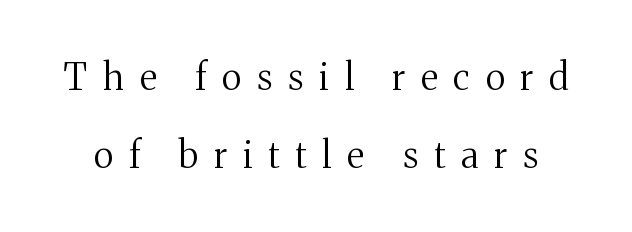
The leading is generous, giving the passage an open texture. Letters rest on an invisible, unmarked baseline. Weight: in the light-to-regular range. Note: serifs present on the glyphs. The typography opts for an upright posture over an oblique one.
